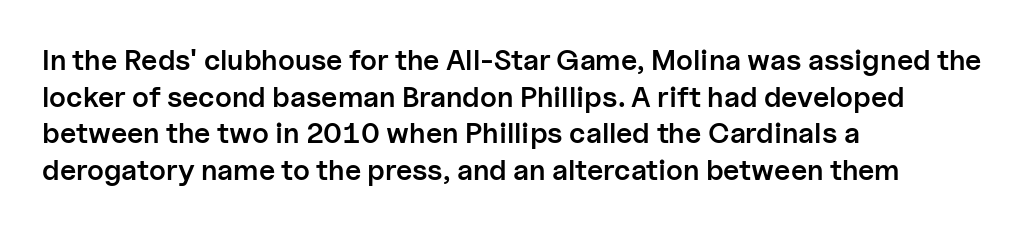
Unmarked baselines from the first word to the last. You could not count columns in this text — the font is proportionally spaced. The rendering shows plain stroke endings on the letterforms — a sans-serif design. Students, observe: this is what conventionally led text looks like. Every stem runs plumb, perpendicular to the baseline.
